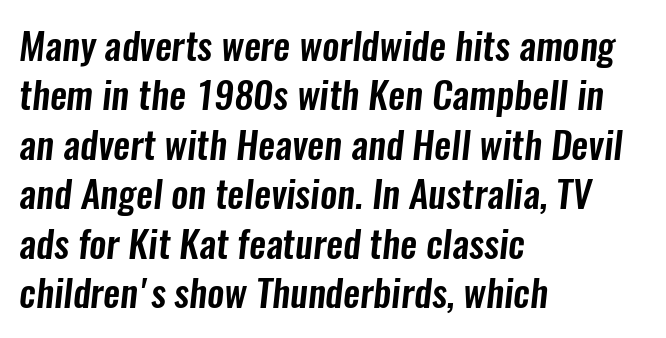
{"serif": "no", "width": "condensed", "stroke_contrast": "low", "x_height": "medium", "monospaced": "no", "underline": "no", "align": "left", "line_spacing": "normal", "line_spacing_ratio": 1.3, "letter_spacing": "normal", "letter_spacing_em": 0.0, "glyph_px": 38}
